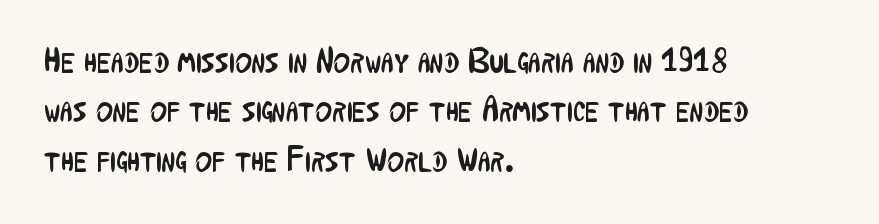
{"serif": "no", "italic": "no", "bold": "no", "weight": "regular", "width": "condensed", "stroke_contrast": "low", "x_height": "medium", "monospaced": "no", "underline": "no", "align": "left", "line_spacing": "normal", "line_spacing_ratio": 1.37, "letter_spacing": "normal", "letter_spacing_em": 0.0, "glyph_px": 36}
